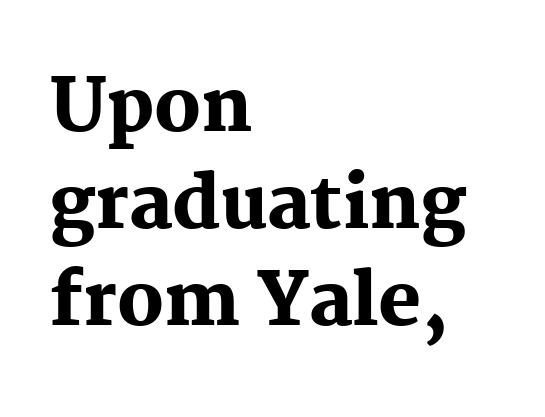
Q: Is the text bold? A: Yes.
Q: Is the text italic (slanted)? A: No, it is upright.
Q: Is the typeface a serif or a sans-serif typeface? A: Serif.
Q: Is the text underlined? A: No.
Q: How is the paragraph aligned? A: Left-aligned.
Q: Is the spacing between letters normal or unusually wide? A: Normal.
Q: Is the spacing between lines tight, normal or loose? A: Normal.
Q: Width (condensed, normal, or wide)? A: Normal.
Q: Stroke contrast? A: Medium.
Q: x-height? A: Medium.
Q: Monospaced? A: No.
